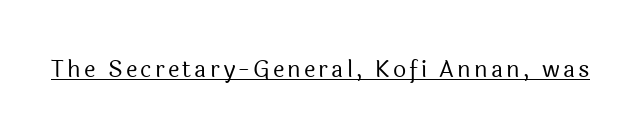
Upright lettering throughout. Honestly, the underline is the first thing you notice here. Vertical stems look standard width or narrower in stroke.
